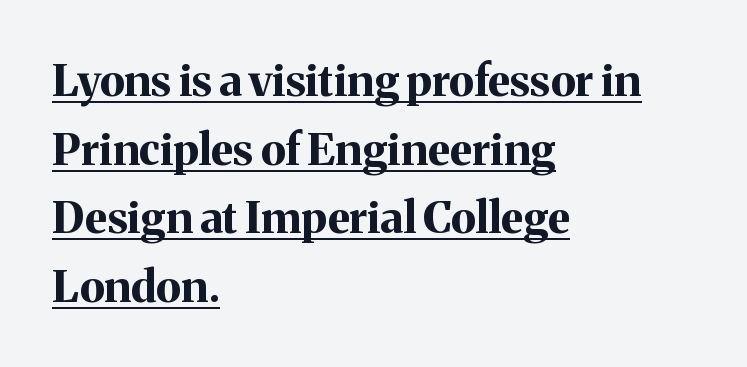
The image shows 44 px bold serif type, upright; set left-aligned, normal line spacing (1.56x), normal letter spacing, underlined; medium stroke contrast and a medium x-height.
